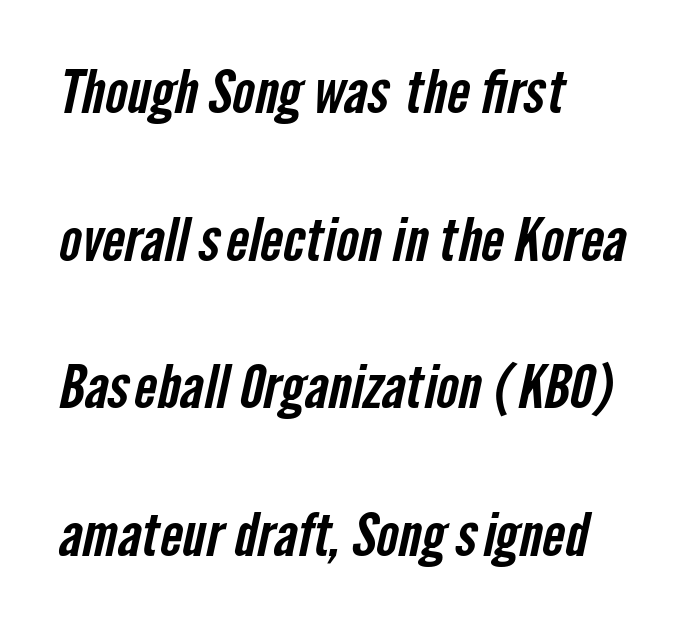
Q: Is the typeface a serif or a sans-serif typeface? A: Sans-serif.
Q: Is the text underlined? A: No.
Q: How is the paragraph aligned? A: Left-aligned.
Q: Is the spacing between letters normal or unusually wide? A: Normal.
Q: Is the spacing between lines tight, normal or loose? A: Loose.
Q: Width (condensed, normal, or wide)? A: Condensed.
Q: Stroke contrast? A: Low.
Q: x-height? A: Medium.
Q: Monospaced? A: No.
